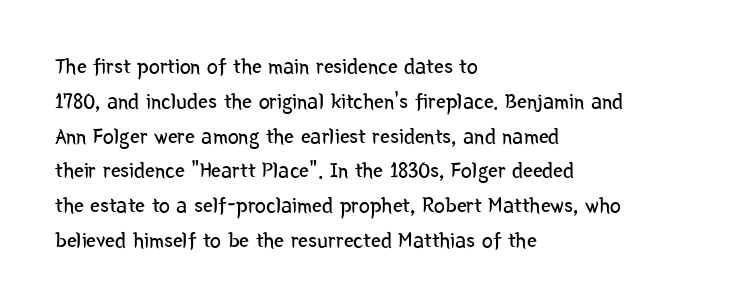
{"italic": "no", "bold": "no", "underline": "no", "align": "left", "line_spacing": "normal", "line_spacing_ratio": 1.58, "letter_spacing": "normal", "letter_spacing_em": 0.0, "glyph_px": 22}
